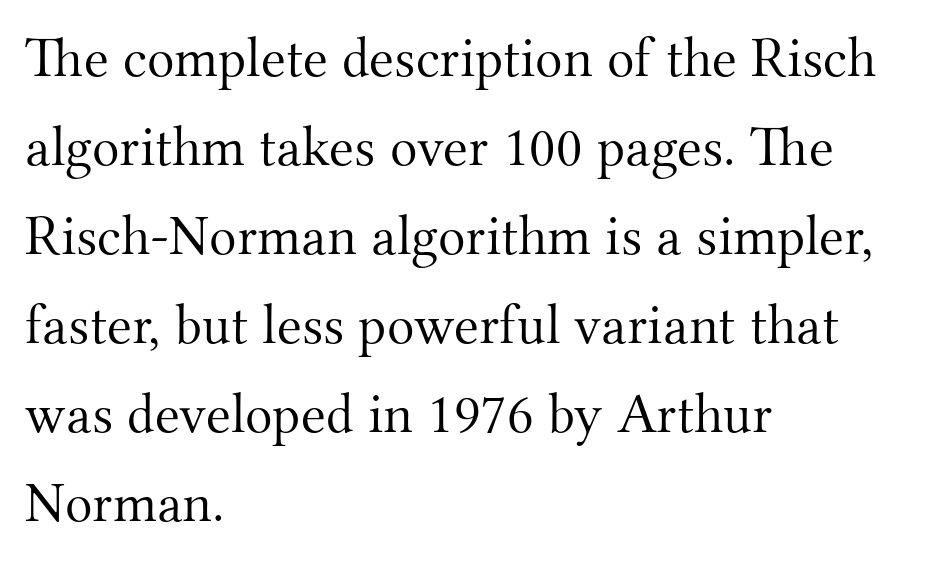
{"serif": "yes", "italic": "no", "bold": "no", "weight": "light", "width": "normal", "stroke_contrast": "medium", "x_height": "small", "monospaced": "no", "underline": "no", "align": "left", "line_spacing": "normal", "line_spacing_ratio": 1.56, "letter_spacing": "normal", "letter_spacing_em": 0.0, "glyph_px": 57}
